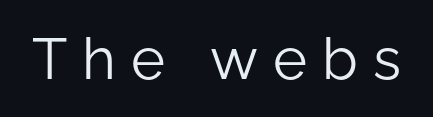
The image shows 58 px light sans-serif type, upright; set unusually wide letter spacing (+0.26 em), not underlined; low stroke contrast and a medium x-height.
